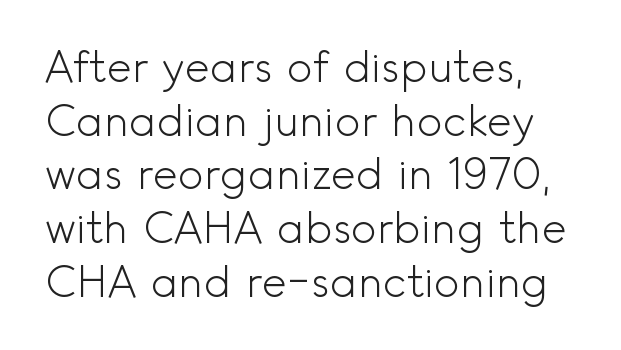
Q: Is the text bold? A: No.
Q: Is the text italic (slanted)? A: No, it is upright.
Q: Is the typeface a serif or a sans-serif typeface? A: Sans-serif.
Q: Is the text underlined? A: No.
Q: Is the spacing between letters normal or unusually wide? A: Normal.
Q: Is the spacing between lines tight, normal or loose? A: Normal.
Q: Width (condensed, normal, or wide)? A: Normal.
Q: x-height? A: Small.
Q: Monospaced? A: No.
